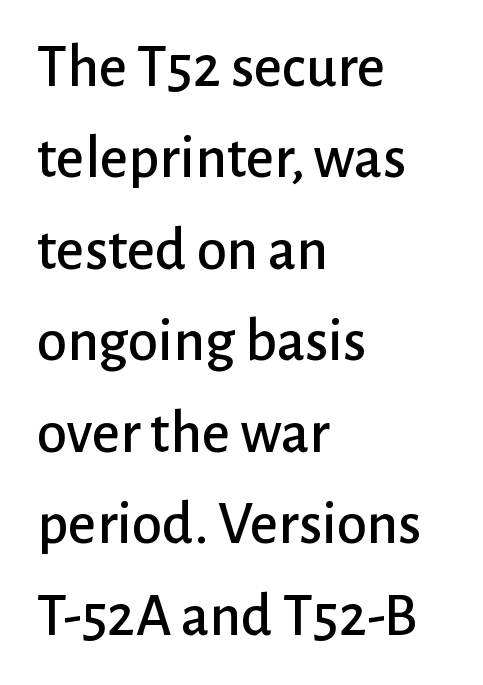
This rendering employs a face without finishing strokes, i.e., a sans-serif. Does extra space separate the letters? No, they use regular spacing. Plain, unruled lines of type. This is roman type, the default non-slanted kind. A typesetter would call this proportional, since set widths differ per character.
